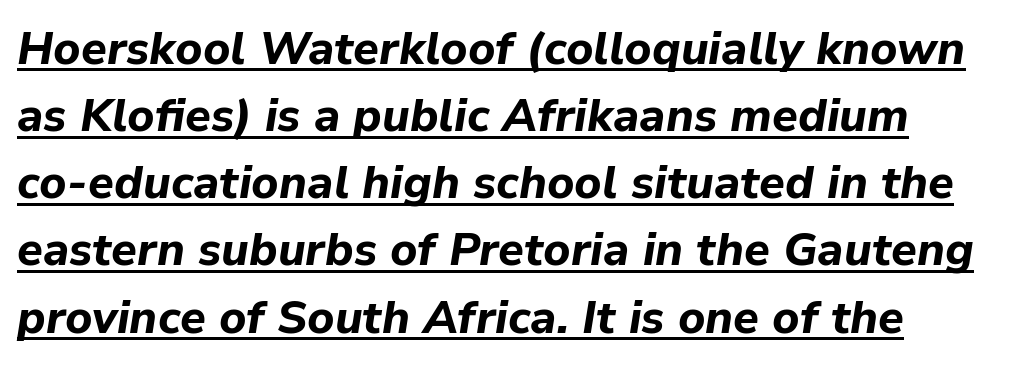
The image shows 46 px bold type, italic (leaning right); set normal line spacing (1.46x), normal letter spacing, underlined; low stroke contrast and a medium x-height.
